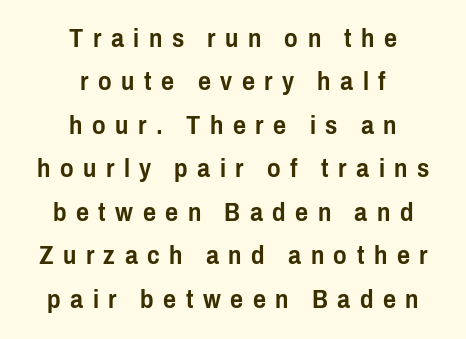
Q: Is the text italic (slanted)? A: No, it is upright.
Q: Is the text underlined? A: No.
Q: How is the paragraph aligned? A: Centered.
Q: Is the spacing between letters normal or unusually wide? A: Unusually wide.
